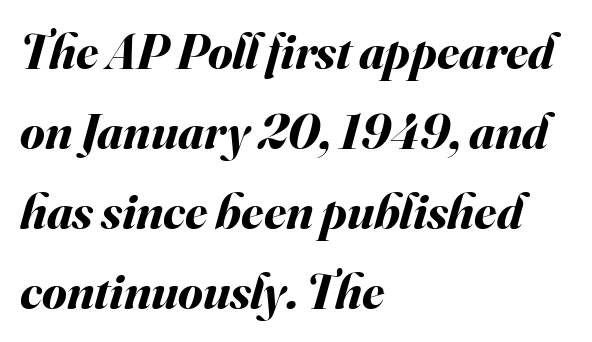
Tracking here is standard; glyphs follow each other at the usual distance. Emphasis-style slanted type is in use. Notice how thick the strokes are: this is what a full bold looks like. The face used here is proportionally spaced, like ordinary book or web type. Just letters on the line, the space beneath them empty.
